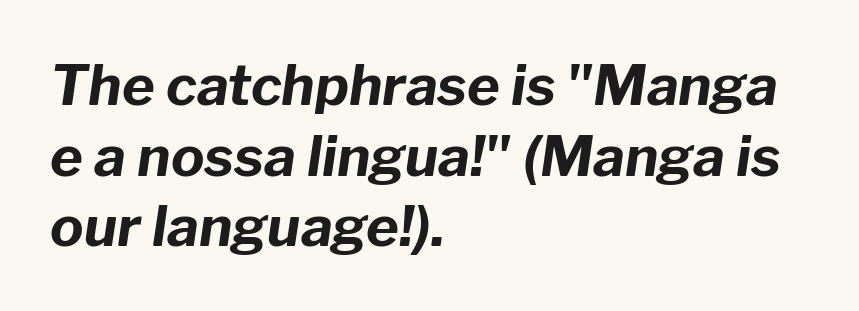
{"italic": "yes", "lean": "right", "slant_degrees": 8, "bold": "yes", "weight": "bold", "width": "normal", "stroke_contrast": "low", "x_height": "medium", "monospaced": "no", "underline": "no", "align": "left", "line_spacing": "normal", "line_spacing_ratio": 1.26, "letter_spacing": "normal", "letter_spacing_em": 0.0, "glyph_px": 56}
